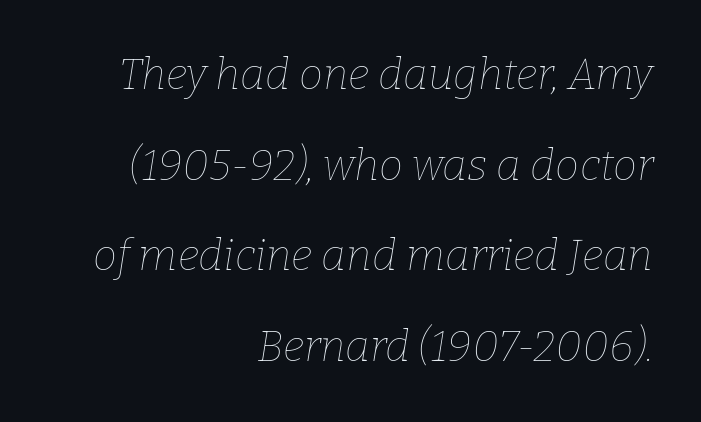
{"italic": "yes", "lean": "right", "slant_degrees": 9, "bold": "no", "weight": "thin", "width": "normal", "stroke_contrast": "low", "x_height": "medium", "monospaced": "no", "underline": "no", "align": "right", "line_spacing": "loose", "line_spacing_ratio": 2.11, "letter_spacing": "normal", "letter_spacing_em": 0.0, "glyph_px": 43}
